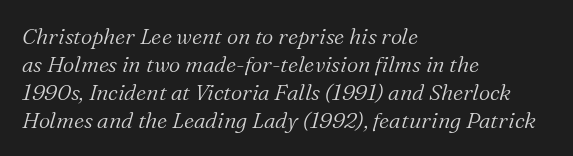
Tracking value appears to be zero — textbook default spacing. The specimen omits any rule beneath the text block's lines. Caption: face not bold, strokes unweighted. Summary of vertical rhythm: regular, with standard interline spacing. Compared with a centered layout, this one pins lines to the left instead. Would a proofreader flag this as italicized? Yes.
